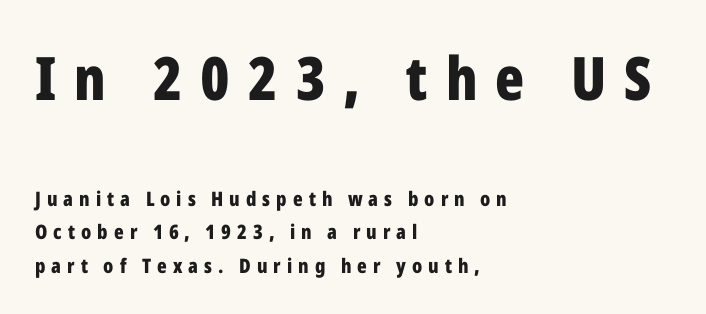
Q: Is the text bold? A: Yes.
Q: Is the text italic (slanted)? A: No, it is upright.
Q: Is the typeface a serif or a sans-serif typeface? A: Sans-serif.
Q: Is the text underlined? A: No.
Q: How is the paragraph aligned? A: Left-aligned.
Q: Is the spacing between letters normal or unusually wide? A: Unusually wide.
Q: Is the spacing between lines tight, normal or loose? A: Normal.
Q: Which block of text is set in a larger size, the first (top) or the second (bottom)? A: The first (top) one.
Q: Width (condensed, normal, or wide)? A: Condensed.
Q: Stroke contrast? A: Low.
Q: x-height? A: Medium.
Q: Monospaced? A: No.
